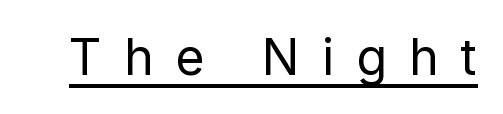
The image shows 50 px regular-weight sans-serif type, upright; set unusually wide letter spacing (+0.44 em), underlined; low stroke contrast and a medium x-height.
